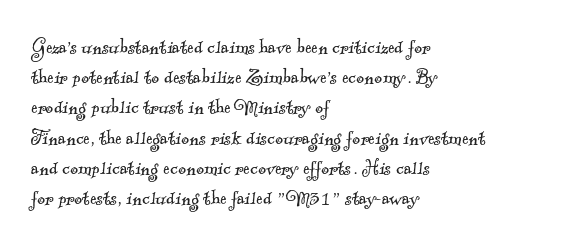
The image shows 24 px text type; set left-aligned, normal line spacing (1.26x), normal letter spacing, not underlined.
